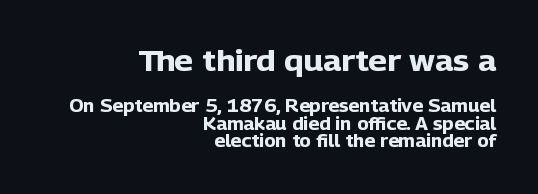
The image shows 29 px heavy sans-serif type, upright; set right-aligned, tight line spacing (1.03x), normal letter spacing, not underlined; the first (top) block is 1.71x larger; low stroke contrast and a medium x-height.
